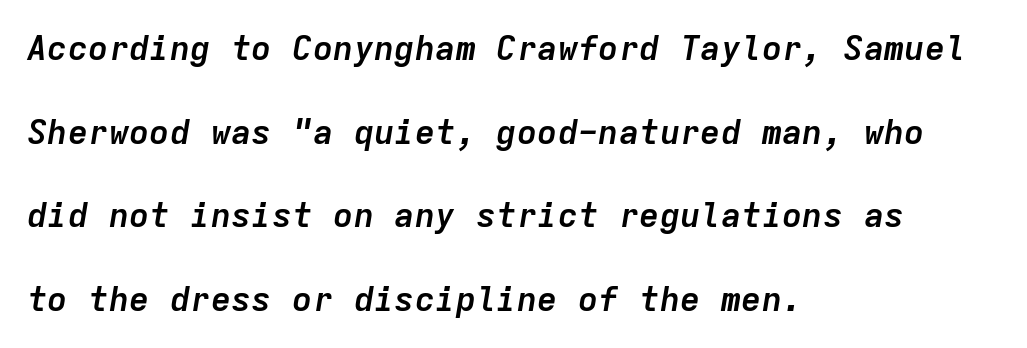
Inter-character spacing is left at the font's built-in metrics. This sample has the even, mechanical cadence of fixed-width lettering. The rendering applies a slant to the glyphs. Loosely led — the rows are spread out.
